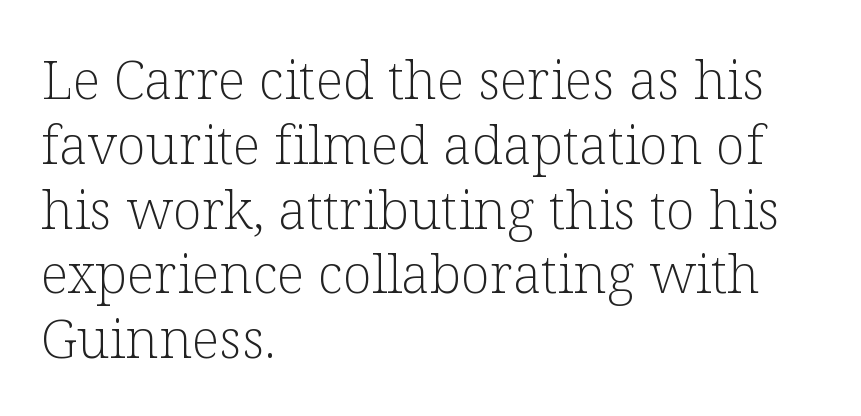
{"serif": "yes", "italic": "no", "bold": "no", "weight": "light", "width": "normal", "stroke_contrast": "low", "x_height": "medium", "monospaced": "no", "underline": "no", "align": "left", "line_spacing_ratio": 1.2, "letter_spacing": "normal", "letter_spacing_em": 0.0, "glyph_px": 54}
